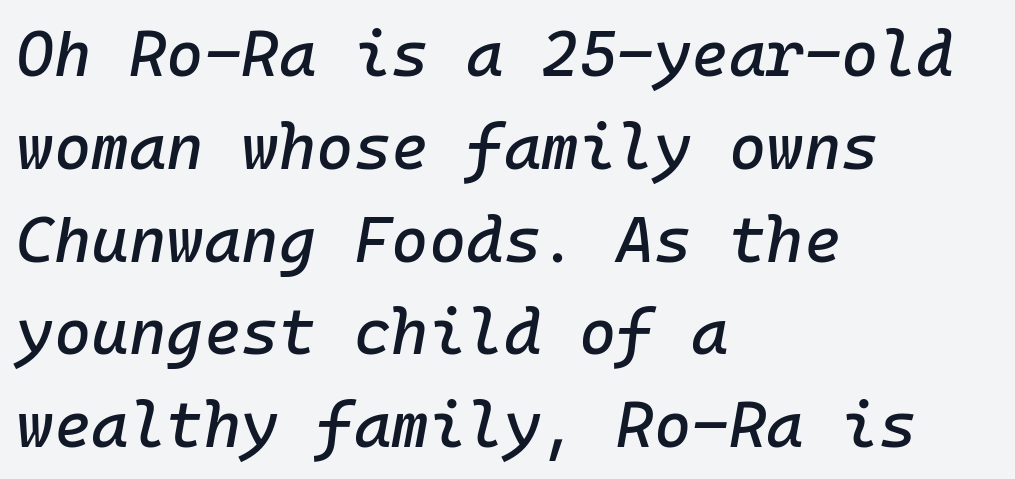
{"italic": "yes", "lean": "right", "slant_degrees": 10, "width": "normal", "stroke_contrast": "low", "x_height": "medium", "monospaced": "yes", "underline": "no", "align": "left", "line_spacing": "normal", "line_spacing_ratio": 1.45, "letter_spacing": "normal", "letter_spacing_em": 0.0, "glyph_px": 64}
